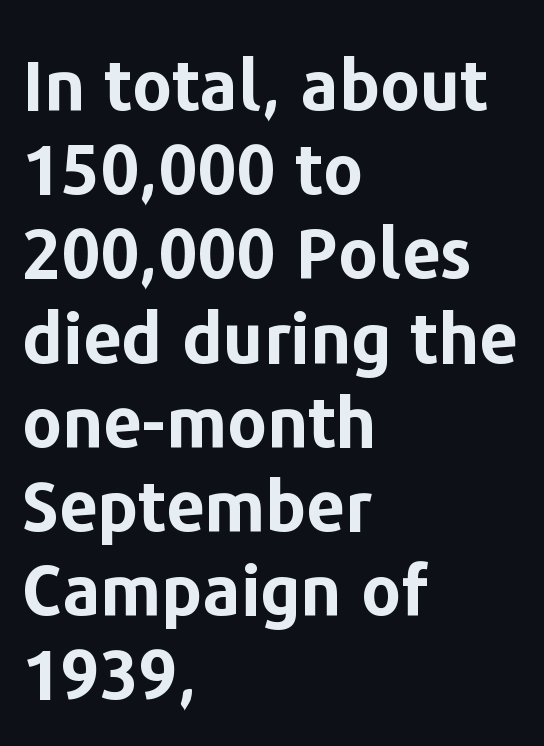
{"serif": "no", "italic": "no", "bold": "yes", "weight": "bold", "width": "normal", "stroke_contrast": "low", "x_height": "medium", "monospaced": "no", "underline": "no", "align": "left", "line_spacing_ratio": 1.22, "letter_spacing": "normal", "letter_spacing_em": 0.0, "glyph_px": 69}
